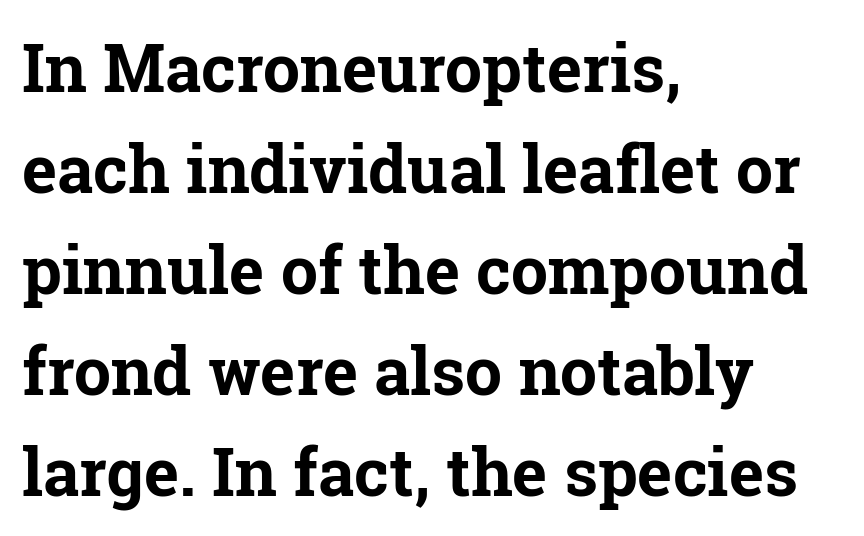
The image shows 66 px bold serif type, upright; set left-aligned, normal line spacing (1.53x), normal letter spacing, not underlined; low stroke contrast and a medium x-height.
